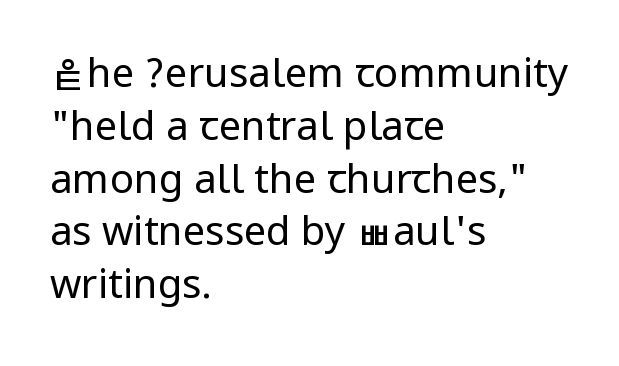
{"serif": "no", "italic": "no", "bold": "no", "weight": "regular", "width": "condensed", "stroke_contrast": "low", "underline": "no", "align": "left", "line_spacing": "normal", "line_spacing_ratio": 1.32, "letter_spacing": "normal", "letter_spacing_em": 0.0, "glyph_px": 40}
